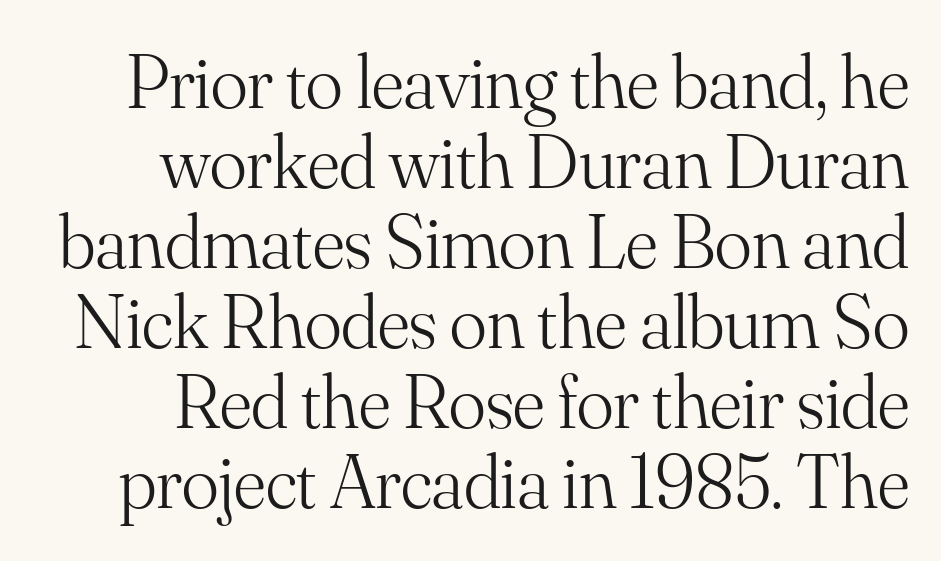
The image shows 77 px light serif type, upright; set tight line spacing (1.04x), normal letter spacing, not underlined; medium stroke contrast and a small x-height.
